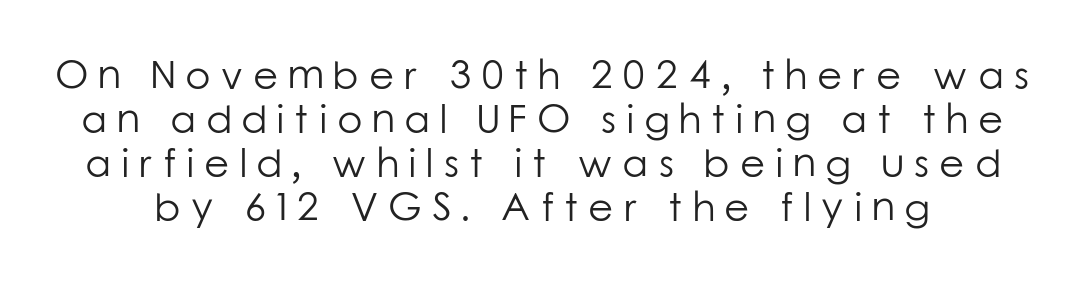
Q: Is the text bold? A: No.
Q: Is the text italic (slanted)? A: No, it is upright.
Q: Is the typeface a serif or a sans-serif typeface? A: Sans-serif.
Q: Is the text underlined? A: No.
Q: Is the spacing between letters normal or unusually wide? A: Unusually wide.
Q: Is the spacing between lines tight, normal or loose? A: Tight.
Q: Width (condensed, normal, or wide)? A: Normal.
Q: Stroke contrast? A: Low.
Q: x-height? A: Medium.
Q: Monospaced? A: No.
